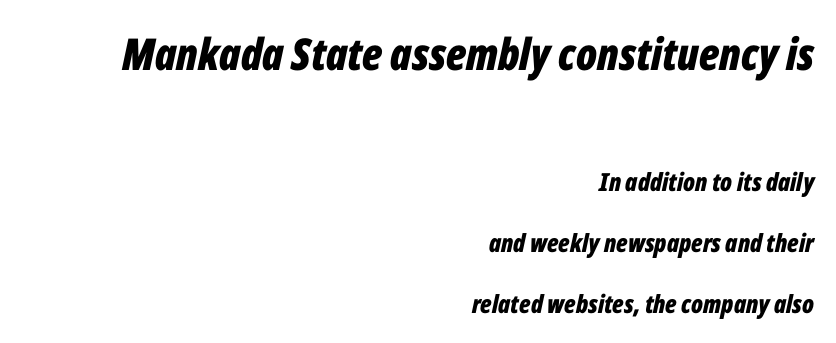
The image shows 44 px bold, condensed type, italic (leaning right); set right-aligned, loose line spacing (2.43x), normal letter spacing, not underlined; the first (top) block is 1.76x larger; low stroke contrast and a medium x-height.
